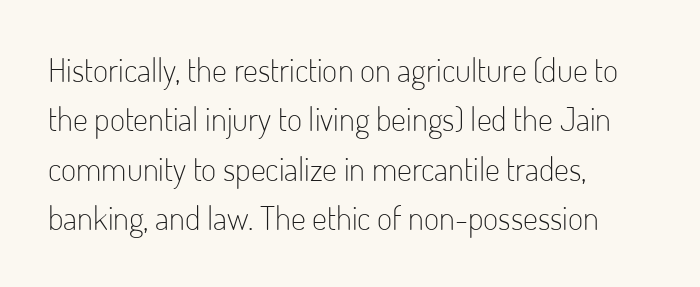
Evenly set lines give the paragraph a standard silhouette. Varying glyph widths throughout — classic text-font behaviour. The gap between lines stays unmarked. Posture: straight, roman, zero tilt.
